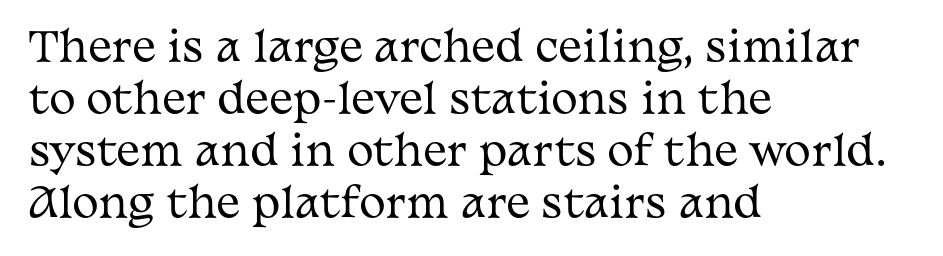
Q: Is the text bold? A: No.
Q: Is the text italic (slanted)? A: No, it is upright.
Q: Is the typeface a serif or a sans-serif typeface? A: Serif.
Q: Is the text underlined? A: No.
Q: How is the paragraph aligned? A: Left-aligned.
Q: Is the spacing between letters normal or unusually wide? A: Normal.
Q: Is the spacing between lines tight, normal or loose? A: Normal.
Q: Width (condensed, normal, or wide)? A: Wide.
Q: Stroke contrast? A: Medium.
Q: x-height? A: Medium.
Q: Monospaced? A: No.
